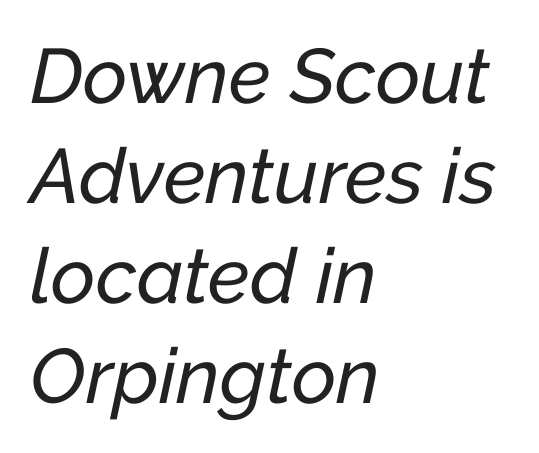
The passage shown has conventional tracking throughout. Check under the words: just untouched page. A typesetter would call this proportional, since set widths differ per character. Yep, that's italic — everything's leaning.
